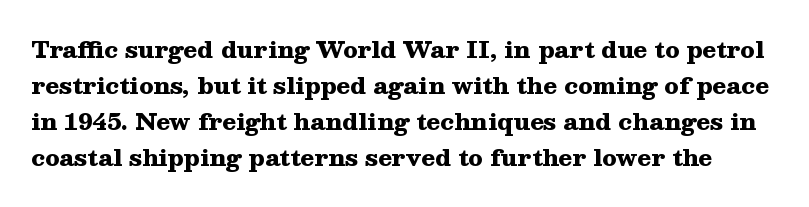
Nothing unusual about the tracking: characters are spaced as the font intends. The glyphs are unaccompanied by any horizontal stroke below them. How heavy is the stroke? Heavy — this is a bold. Successive baselines arrive at the customary interval. Is there any slant? The stems are plumb.
